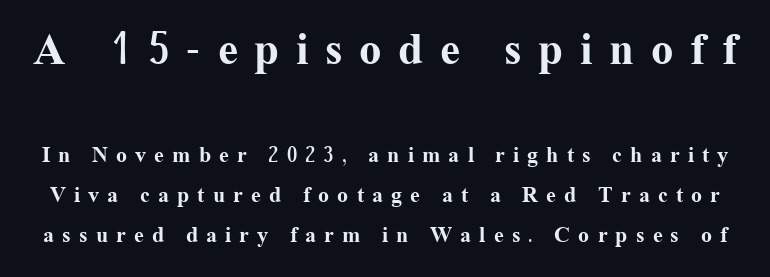
{"serif": "yes", "italic": "no", "bold": "yes", "weight": "bold", "width": "normal", "stroke_contrast": "medium", "x_height": "medium", "monospaced": "no", "underline": "no", "line_spacing_ratio": 1.81, "letter_spacing": "wide", "letter_spacing_em": 0.37, "larger_block": "first", "size_ratio": 2.05, "glyph_px": 45}
